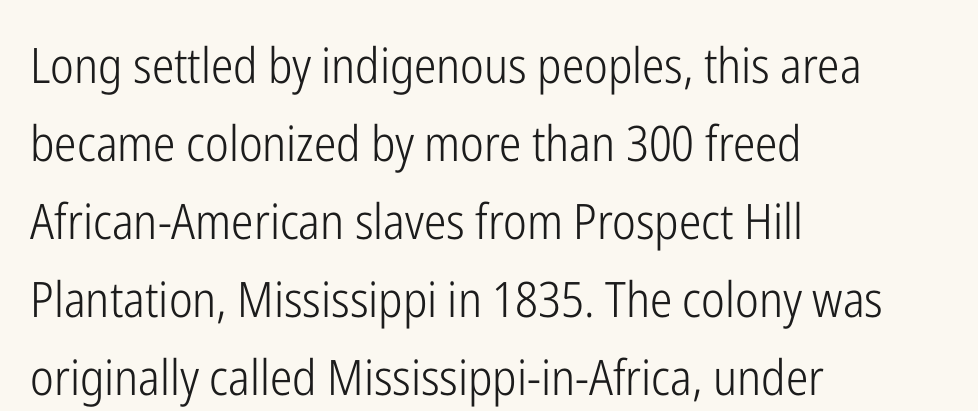
Glyph-to-glyph distance matches everyday printed text. If you drew a line through each stem, it would be perfectly vertical. Bold? No — there's no thickening of the strokes. The passage shown is not underscored anywhere. Nothing sits at the stroke ends, so this counts as sans-serif. The rows are spaced the way most documents space them.
